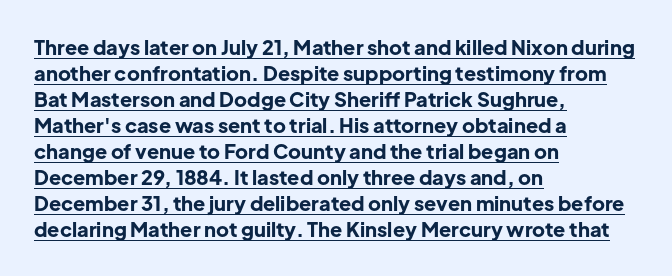
The image shows 20 px bold type, upright; set left-aligned, normal line spacing (1.3x), normal letter spacing, underlined.
